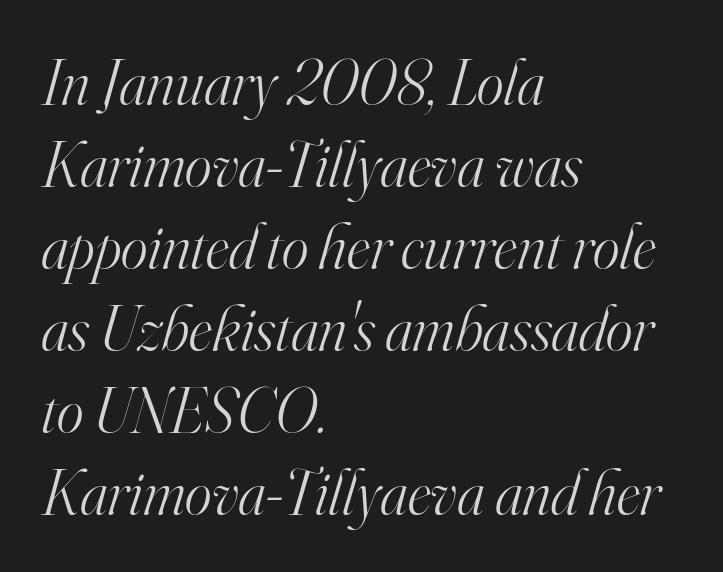
Q: Is the text bold? A: No.
Q: Is the text italic (slanted)? A: Yes, it leans right by about 16 degrees.
Q: Is the typeface a serif or a sans-serif typeface? A: Serif.
Q: Is the text underlined? A: No.
Q: How is the paragraph aligned? A: Left-aligned.
Q: Is the spacing between letters normal or unusually wide? A: Normal.
Q: Is the spacing between lines tight, normal or loose? A: Normal.
Q: Width (condensed, normal, or wide)? A: Normal.
Q: Stroke contrast? A: High.
Q: x-height? A: Small.
Q: Monospaced? A: No.
